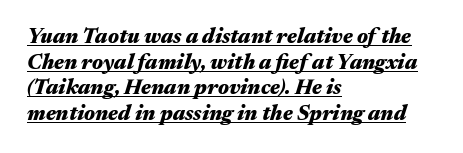
The letters are slanted; this is an italic face. The passage shown has conventional tracking throughout. Visually the block forms a straight wall on the left and a jagged coastline on the right. The glyphs have the mass of a bold cut. Looks like someone drew a line under every word here.
